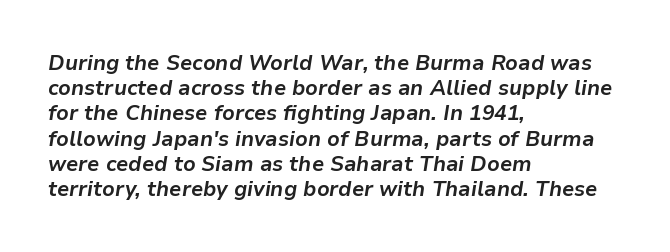
The image shows 21 px bold type, italic (leaning right); set left-aligned, line spacing 1.2x, normal letter spacing, not underlined.
